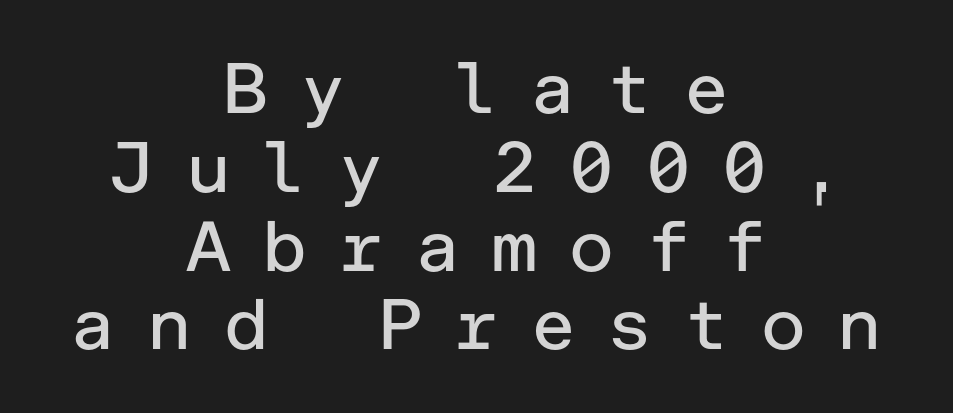
Q: Is the text bold? A: No.
Q: Is the text italic (slanted)? A: No, it is upright.
Q: Is the typeface a serif or a sans-serif typeface? A: Sans-serif.
Q: Is the text underlined? A: No.
Q: How is the paragraph aligned? A: Centered.
Q: Is the spacing between letters normal or unusually wide? A: Unusually wide.
Q: Is the spacing between lines tight, normal or loose? A: Tight.
Q: Width (condensed, normal, or wide)? A: Normal.
Q: Stroke contrast? A: Low.
Q: x-height? A: Medium.
